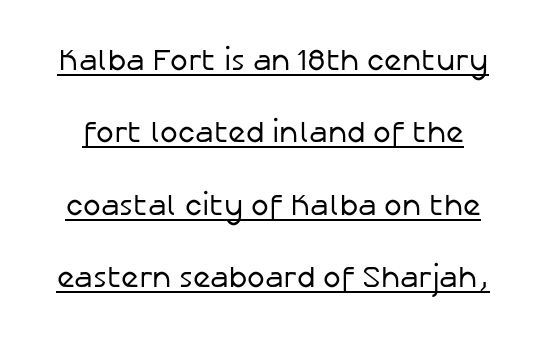
Descenders here cross a horizontal rule under the line. Vertically, the passage feels expansive, rows floating well apart. The type family on display is of the sans-serif kind. Think of a printed novel: that variable character pitch is what you see here. A typesetter would mark this as roman, not italic. The cut favours lightness, reaching ordinary text weight at its darkest.
